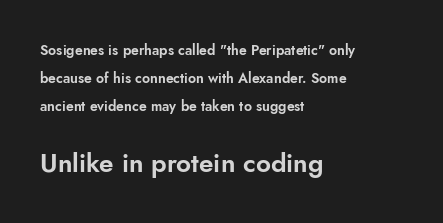
The image shows 26 px text type, upright; set left-aligned, loose line spacing (1.99x), normal letter spacing, not underlined; the second (bottom) block is 1.86x larger.
